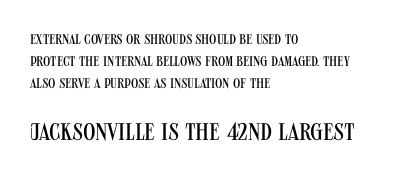
Alignment: flush left. Honestly, the letter spacing is just normal — you wouldn't notice it. In this sample the second text group is rendered at the bigger scale. A roman cut, with each character standing at attention. The strokes carry an ordinary text weight at most. Quick note: underline off.
